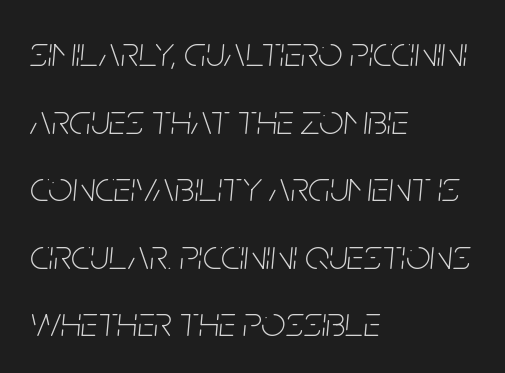
Varying glyph widths throughout — classic text-font behaviour. Characters follow at the spacing the type designer built in. Only glyphs here, with clear space below each row. Rows of type keep a routine distance in the vertical direction.
